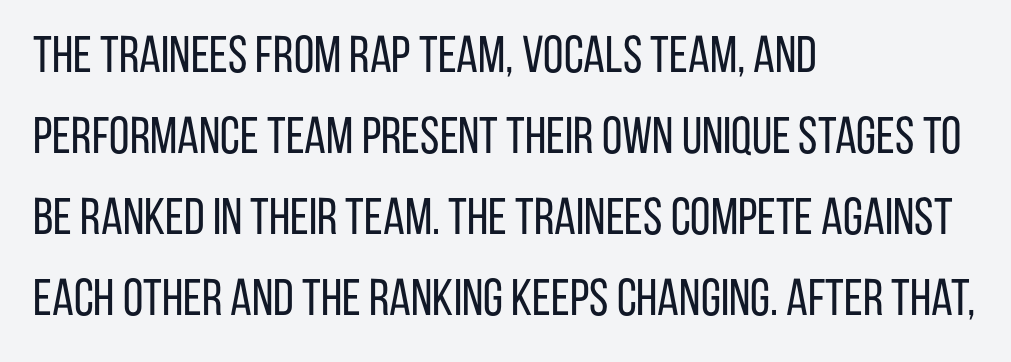
The image shows 52 px regular-weight, condensed sans-serif type, upright; set left-aligned, normal line spacing (1.56x), normal letter spacing, not underlined; low stroke contrast and a large x-height.
